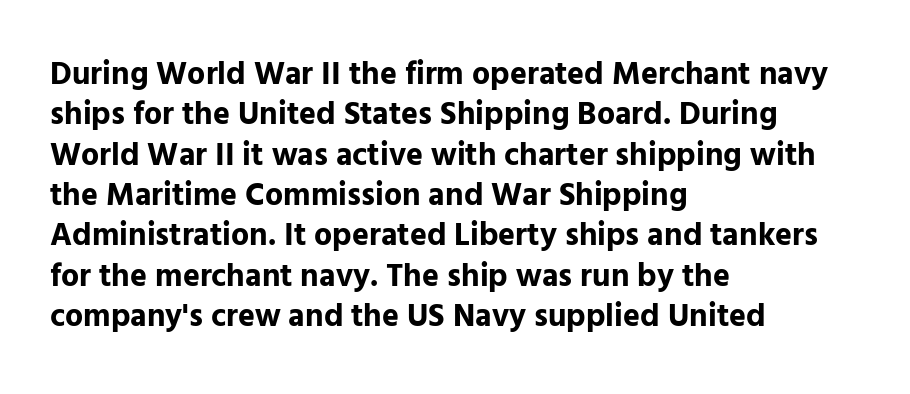
Descenders hang freely into open space. Nothing sits at the stroke ends, so this counts as sans-serif. In terms of letterspacing, this is plain default setting. Posture: vertical. A typesetter would call this proportional, since set widths differ per character. Casual observation: everything's shoved over to the left.
